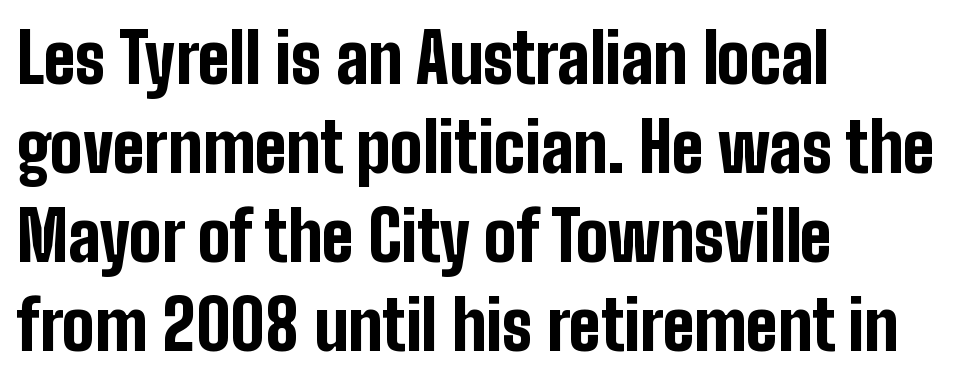
Q: Is the text bold? A: Yes.
Q: Is the text italic (slanted)? A: No, it is upright.
Q: Is the typeface a serif or a sans-serif typeface? A: Sans-serif.
Q: Is the text underlined? A: No.
Q: How is the paragraph aligned? A: Left-aligned.
Q: Is the spacing between letters normal or unusually wide? A: Normal.
Q: Is the spacing between lines tight, normal or loose? A: Normal.
Q: Width (condensed, normal, or wide)? A: Condensed.
Q: Stroke contrast? A: Low.
Q: x-height? A: Medium.
Q: Monospaced? A: No.
